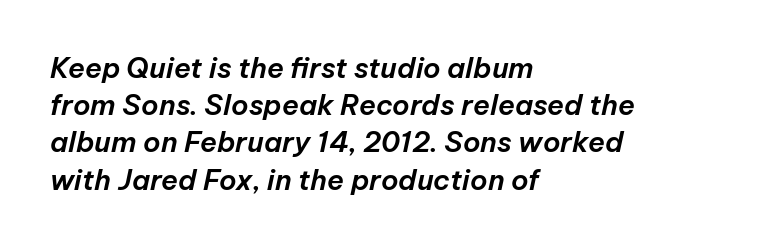
Q: Is the text italic (slanted)? A: Yes, it leans right by about 12 degrees.
Q: Is the text underlined? A: No.
Q: How is the paragraph aligned? A: Left-aligned.
Q: Is the spacing between letters normal or unusually wide? A: Normal.
Q: Is the spacing between lines tight, normal or loose? A: Normal.
Q: Width (condensed, normal, or wide)? A: Normal.
Q: Stroke contrast? A: Low.
Q: x-height? A: Medium.
Q: Monospaced? A: No.
